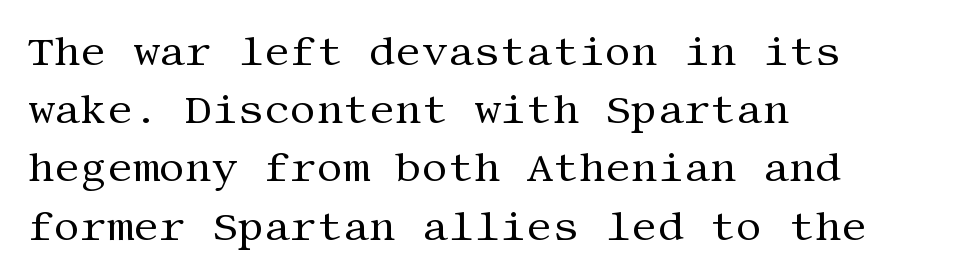
Q: Is the text bold? A: No.
Q: Is the text italic (slanted)? A: No, it is upright.
Q: Is the typeface a serif or a sans-serif typeface? A: Serif.
Q: Is the text underlined? A: No.
Q: How is the paragraph aligned? A: Left-aligned.
Q: Is the spacing between letters normal or unusually wide? A: Normal.
Q: Is the spacing between lines tight, normal or loose? A: Normal.
Q: Width (condensed, normal, or wide)? A: Normal.
Q: Stroke contrast? A: Medium.
Q: x-height? A: Large.
